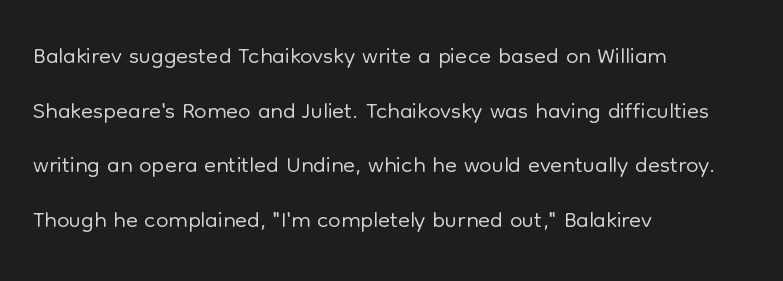
The image shows 35 px light sans-serif type, upright; set left-aligned, normal line spacing (1.56x), normal letter spacing, not underlined; low stroke contrast and a medium x-height.
